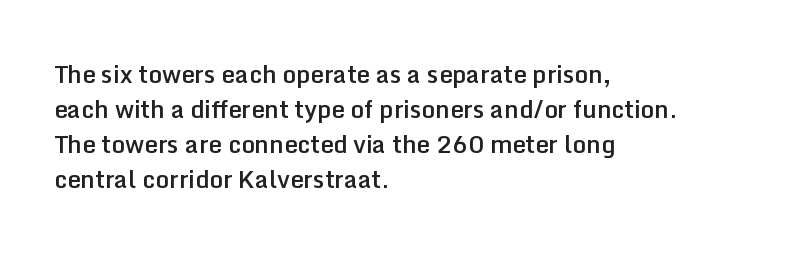
{"italic": "no", "bold": "semi", "underline": "no", "align": "left", "line_spacing": "normal", "line_spacing_ratio": 1.46, "letter_spacing": "normal", "letter_spacing_em": 0.0, "glyph_px": 24}
